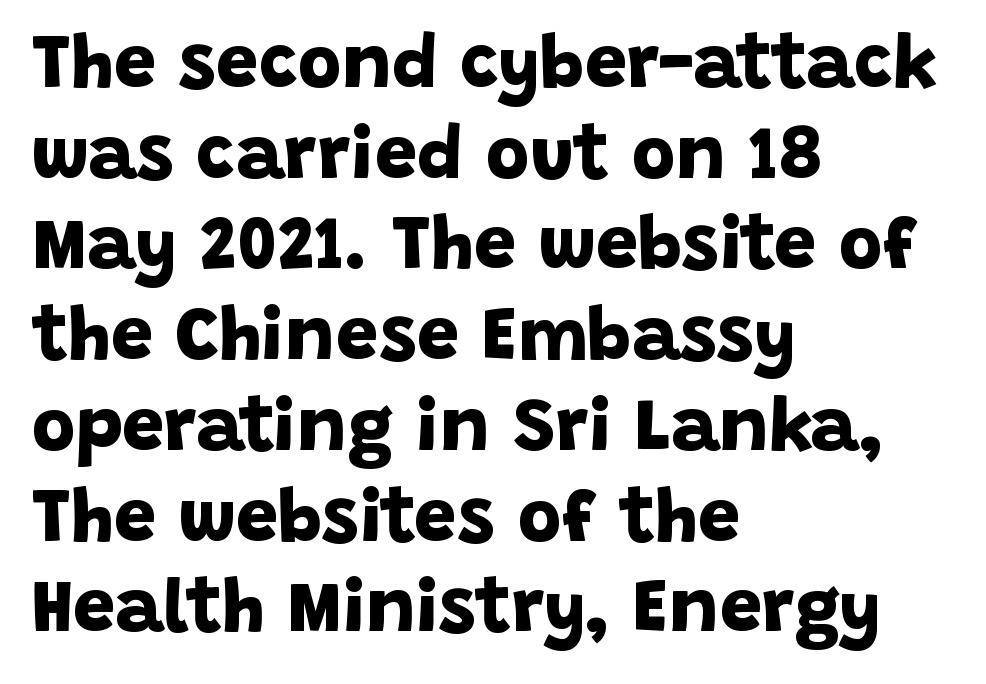
{"serif": "no", "bold": "yes", "weight": "bold", "width": "normal", "stroke_contrast": "low", "x_height": "large", "monospaced": "no", "underline": "no", "align": "left", "line_spacing_ratio": 1.21, "letter_spacing": "normal", "letter_spacing_em": 0.0, "glyph_px": 75}
